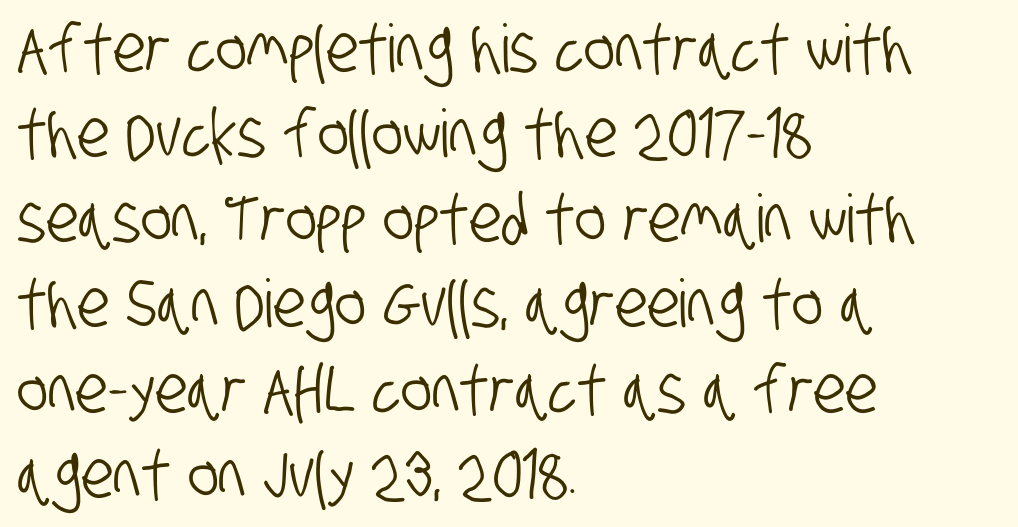
The image shows 66 px condensed sans-serif type; set left-aligned, normal line spacing (1.29x), normal letter spacing, not underlined; low stroke contrast and a large x-height.
